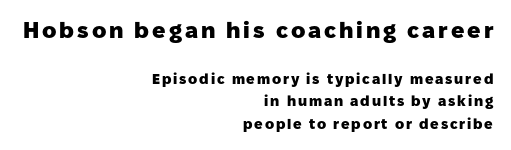
{"italic": "no", "bold": "yes", "underline": "no", "align": "right", "line_spacing": "normal", "line_spacing_ratio": 1.6, "larger_block": "first", "size_ratio": 1.57, "glyph_px": 22}
